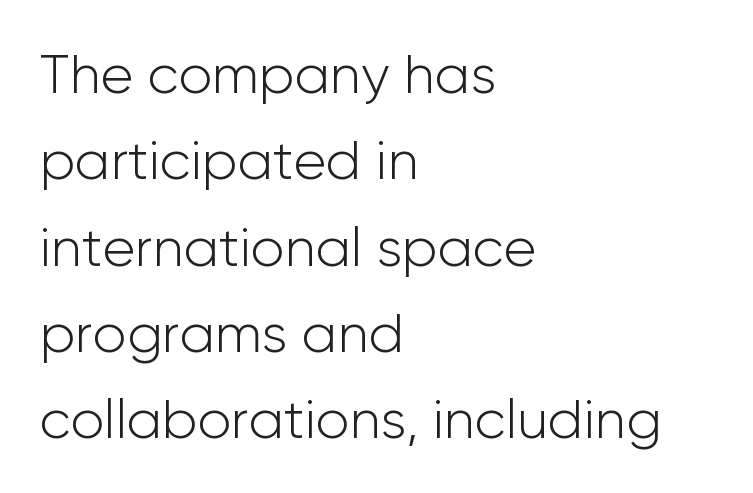
The characters display no serif detailing; their extremities are plain. Quick note: underline off. When letters stand straight like this, we call the style roman or upright. This sample is left-justified, so line endings fall wherever the words run out. The designer left line spacing at the default.
